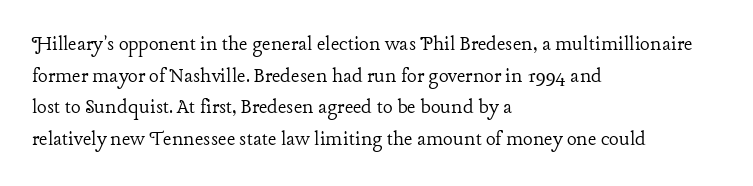
Q: Is the text bold? A: No.
Q: Is the text italic (slanted)? A: No, it is upright.
Q: Is the text underlined? A: No.
Q: How is the paragraph aligned? A: Left-aligned.
Q: Is the spacing between letters normal or unusually wide? A: Normal.
Q: Is the spacing between lines tight, normal or loose? A: Normal.
